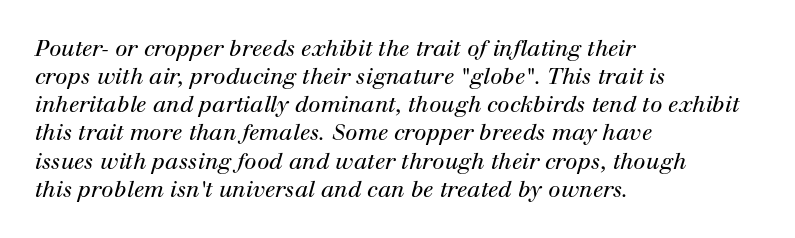
{"italic": "yes", "lean": "right", "slant_degrees": 12, "bold": "no", "underline": "no", "align": "left", "line_spacing": "normal", "line_spacing_ratio": 1.28, "letter_spacing": "normal", "letter_spacing_em": 0.0, "glyph_px": 22}
